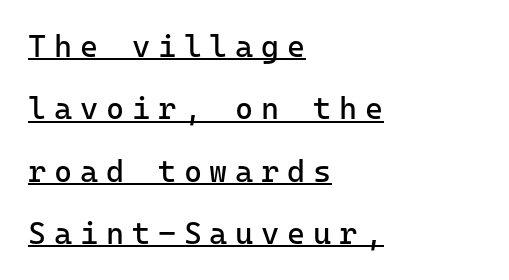
Q: Is the text bold? A: No.
Q: Is the text italic (slanted)? A: No, it is upright.
Q: Is the typeface a serif or a sans-serif typeface? A: Sans-serif.
Q: Is the text underlined? A: Yes.
Q: How is the paragraph aligned? A: Left-aligned.
Q: Is the spacing between letters normal or unusually wide? A: Unusually wide.
Q: Is the spacing between lines tight, normal or loose? A: Loose.
Q: Width (condensed, normal, or wide)? A: Normal.
Q: Stroke contrast? A: Low.
Q: x-height? A: Medium.
Q: Monospaced? A: Yes.
